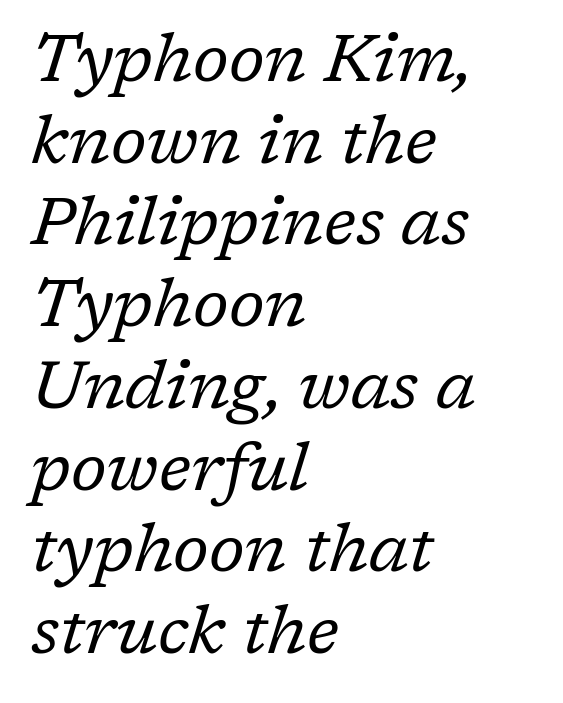
{"serif": "yes", "italic": "yes", "lean": "right", "slant_degrees": 17, "bold": "no", "weight": "regular", "width": "normal", "stroke_contrast": "low", "x_height": "medium", "monospaced": "no", "underline": "no", "align": "left", "line_spacing_ratio": 1.22, "letter_spacing": "normal", "letter_spacing_em": 0.0, "glyph_px": 67}
